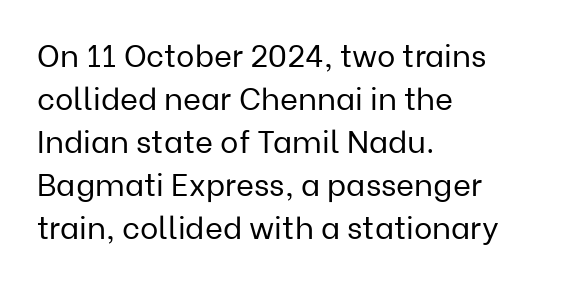
Q: Is the text bold? A: No.
Q: Is the text italic (slanted)? A: No, it is upright.
Q: Is the typeface a serif or a sans-serif typeface? A: Sans-serif.
Q: Is the text underlined? A: No.
Q: How is the paragraph aligned? A: Left-aligned.
Q: Is the spacing between letters normal or unusually wide? A: Normal.
Q: Is the spacing between lines tight, normal or loose? A: Normal.
Q: Width (condensed, normal, or wide)? A: Normal.
Q: Stroke contrast? A: Low.
Q: x-height? A: Medium.
Q: Monospaced? A: No.
